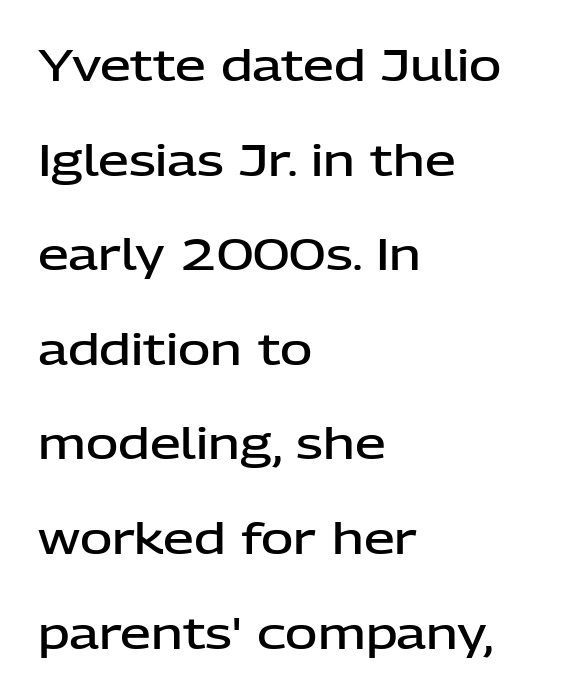
Q: Is the text bold? A: Semi-bold.
Q: Is the text italic (slanted)? A: No, it is upright.
Q: Is the typeface a serif or a sans-serif typeface? A: Sans-serif.
Q: Is the text underlined? A: No.
Q: How is the paragraph aligned? A: Left-aligned.
Q: Is the spacing between letters normal or unusually wide? A: Normal.
Q: Is the spacing between lines tight, normal or loose? A: Loose.
Q: Width (condensed, normal, or wide)? A: Normal.
Q: Stroke contrast? A: Low.
Q: x-height? A: Medium.
Q: Monospaced? A: No.
